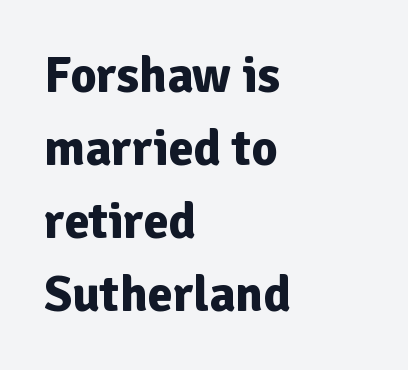
Q: Is the text bold? A: Yes.
Q: Is the text italic (slanted)? A: No, it is upright.
Q: Is the typeface a serif or a sans-serif typeface? A: Sans-serif.
Q: Is the text underlined? A: No.
Q: How is the paragraph aligned? A: Left-aligned.
Q: Is the spacing between letters normal or unusually wide? A: Normal.
Q: Is the spacing between lines tight, normal or loose? A: Normal.
Q: Width (condensed, normal, or wide)? A: Normal.
Q: Stroke contrast? A: Low.
Q: x-height? A: Medium.
Q: Monospaced? A: No.
